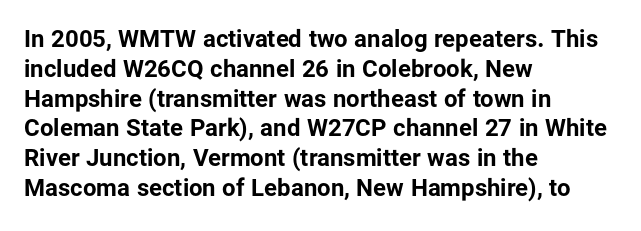
Every character sits straight up, as roman type does. This rendering uses left alignment, leaving the right contour irregular. Letters rest on an invisible, unmarked baseline. The passage shown has conventional tracking throughout. Pretty heavy lettering here — definitely bold.
